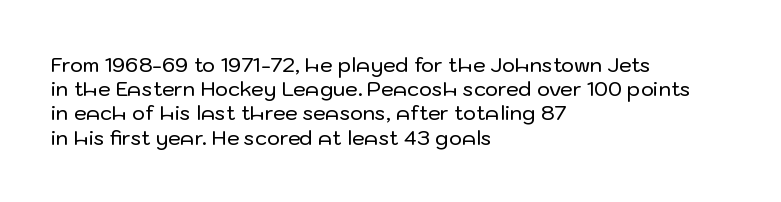
The image shows 20 px text type, upright; set left-aligned, line spacing 1.21x, normal letter spacing, not underlined.
